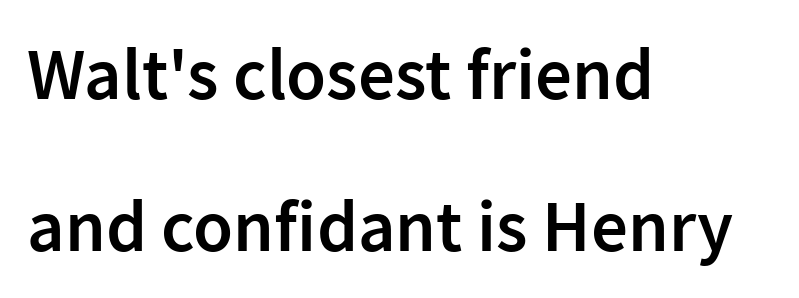
{"serif": "no", "italic": "no", "bold": "semi", "weight": "semibold", "width": "normal", "stroke_contrast": "low", "x_height": "medium", "monospaced": "no", "underline": "no", "align": "left", "line_spacing": "loose", "line_spacing_ratio": 2.08, "letter_spacing": "normal", "letter_spacing_em": 0.0, "glyph_px": 73}
